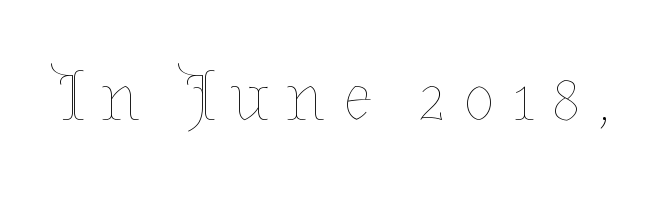
Q: Is the text bold? A: No.
Q: Is the text italic (slanted)? A: No, it is upright.
Q: Is the text underlined? A: No.
Q: Is the spacing between letters normal or unusually wide? A: Unusually wide.
Q: Width (condensed, normal, or wide)? A: Normal.
Q: Stroke contrast? A: Low.
Q: x-height? A: Medium.
Q: Monospaced? A: No.
